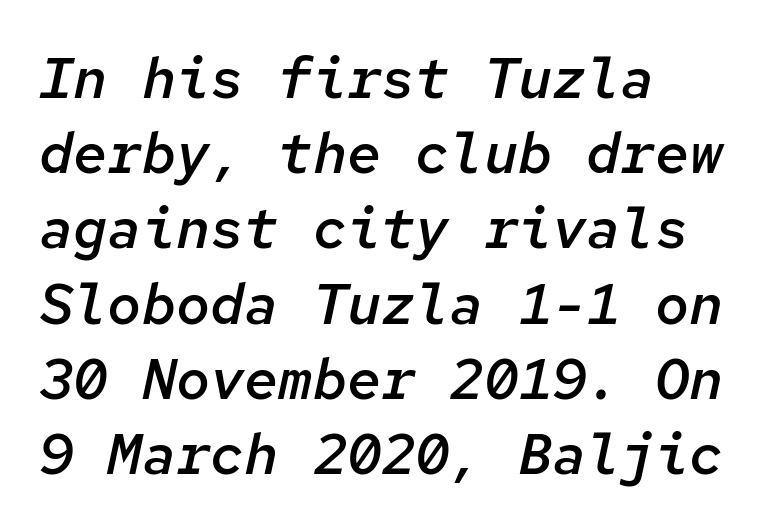
Q: Is the text bold? A: Semi-bold.
Q: Is the text italic (slanted)? A: Yes, it leans right by about 12 degrees.
Q: Is the text underlined? A: No.
Q: How is the paragraph aligned? A: Left-aligned.
Q: Is the spacing between letters normal or unusually wide? A: Normal.
Q: Is the spacing between lines tight, normal or loose? A: Normal.
Q: Width (condensed, normal, or wide)? A: Normal.
Q: Stroke contrast? A: Low.
Q: x-height? A: Medium.
Q: Monospaced? A: Yes.
